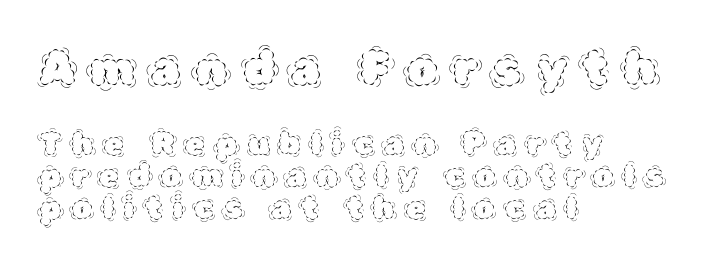
Inter-character spacing is expanded well beyond the font's built-in metrics. The paragraph shown leans on its left margin. Descenders hang freely into open space. This sample has the flowing, uneven cadence of proportional lettering. The letters stand straight up with perfectly vertical stems.
